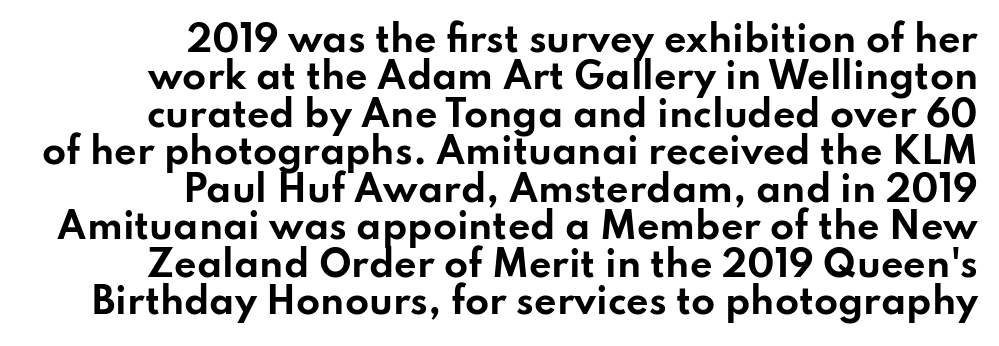
The image shows 35 px bold, wide sans-serif type, upright; set right-aligned, tight line spacing (1.07x), normal letter spacing, not underlined; low stroke contrast and a small x-height.
